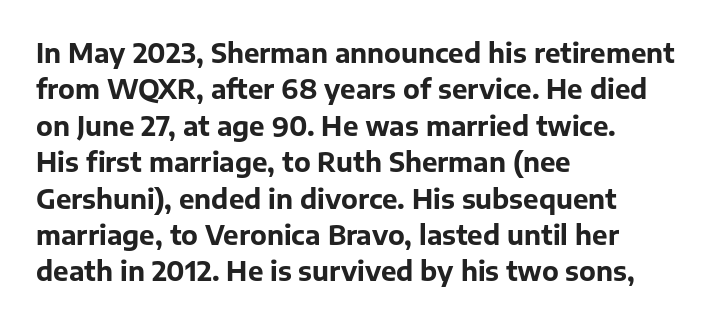
Characters remain perfectly vertical along every line. The passage is arranged the way most books set body copy — flush left. These lines sit exactly where default settings would place them. Nobody touched the tracking dial on this one. Descender tails drop into unmarked territory. Is the type bold? Yes — the strokes are clearly thick and heavy.
